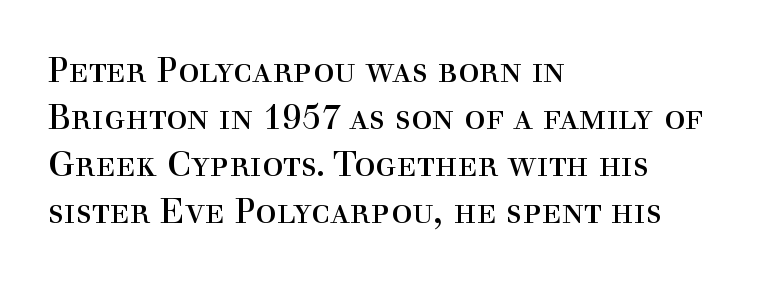
The image shows 35 px regular-weight serif type, upright; set left-aligned, normal line spacing (1.34x), normal letter spacing, not underlined; a medium x-height.
